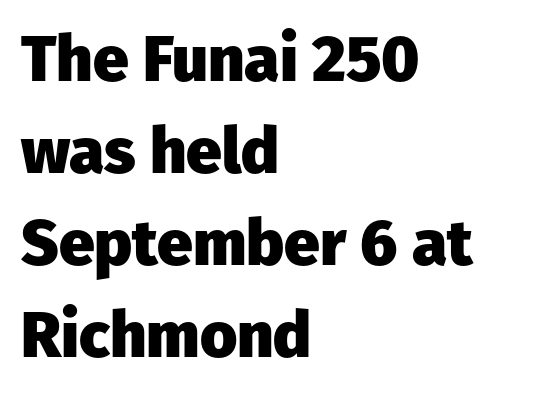
The characters display no serif detailing; their extremities are plain. Regarding leading, the lines here are spaced in the standard way. These lines keep a tight, regular rhythm from letter to letter. Each letter keeps its own natural width here, so spacing adapts to shape. A typesetter would mark this as roman, not italic. Where is the straight margin? On the left.
